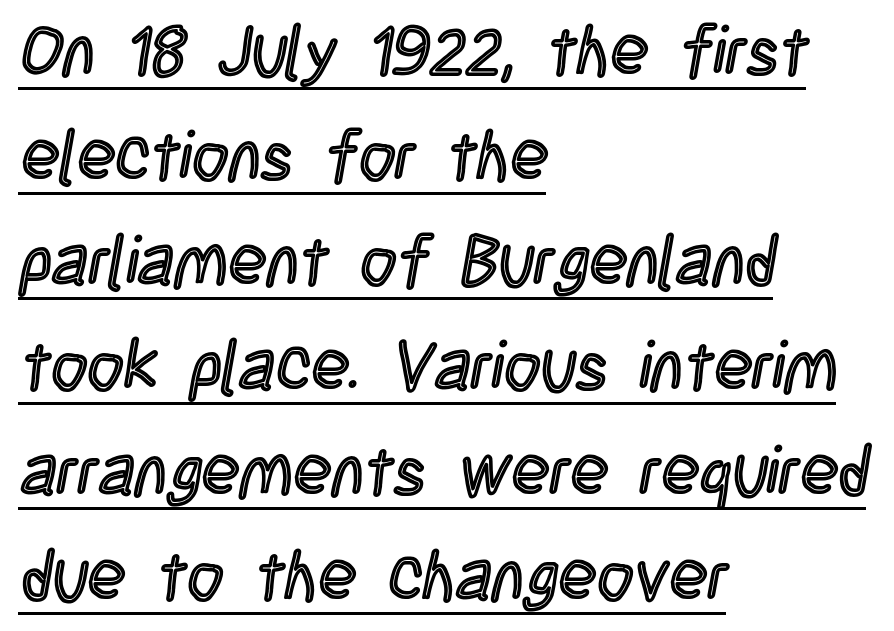
The image shows 70 px condensed type; set left-aligned, normal line spacing (1.5x), normal letter spacing, underlined; a large x-height.
